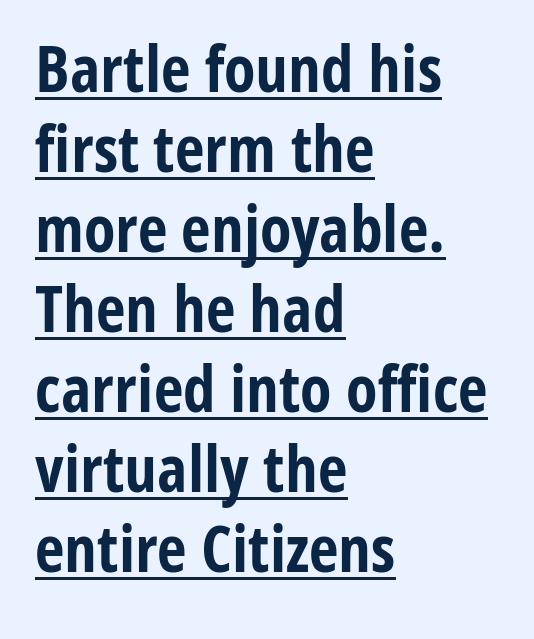
The image shows 65 px bold, condensed sans-serif type, upright; set left-aligned, line spacing 1.23x, normal letter spacing, underlined; low stroke contrast and a medium x-height.
